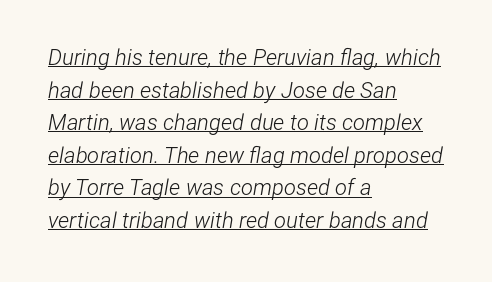
{"italic": "yes", "lean": "right", "slant_degrees": 12, "bold": "no", "underline": "yes", "align": "left", "line_spacing": "normal", "line_spacing_ratio": 1.48, "letter_spacing": "normal", "letter_spacing_em": 0.0, "glyph_px": 22}
